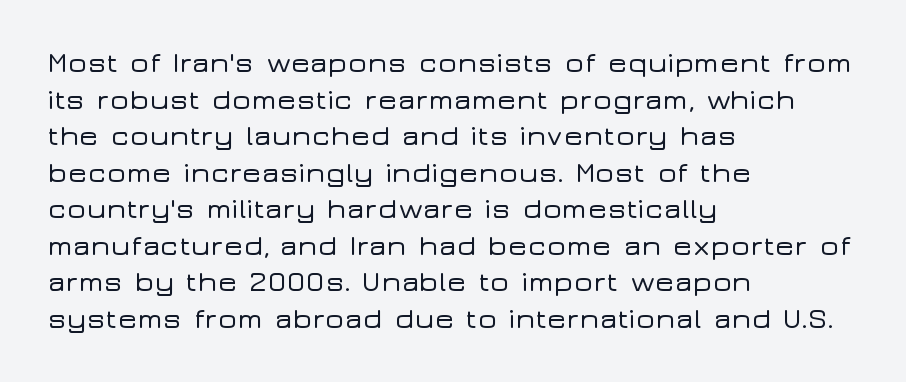
Line starts are locked; line ends wander. What's the leading like? Ordinary, nothing unusual. The font's upright variant was chosen for this text. Observe the absence of serifs on each vertical stroke in this sample.
